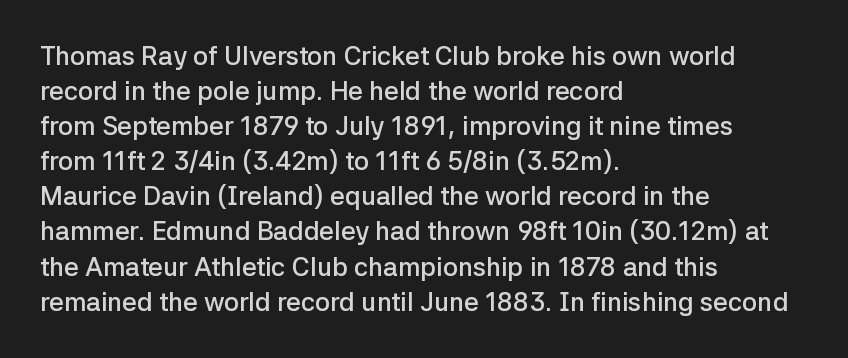
Tracking here is standard; glyphs follow each other at the usual distance. Posture: vertical. This block has exactly the height ordinary leading produces. On the weight axis this lands at semibold, roughly 600. Underline: absent. The rag falls on the right side of this text block.
